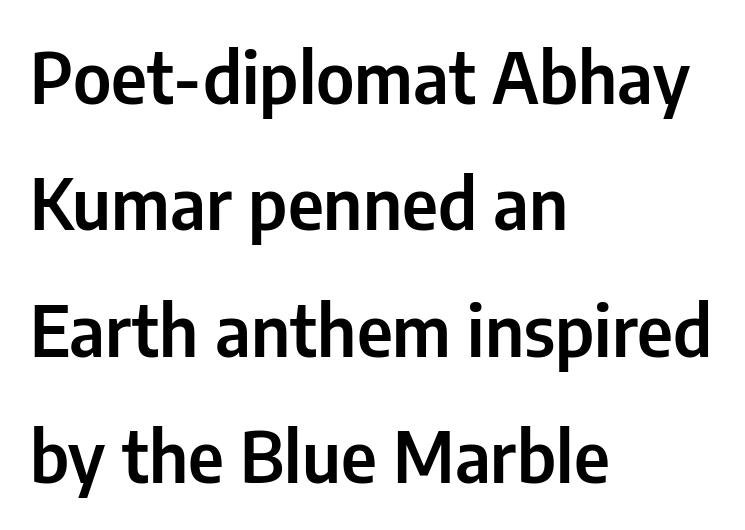
{"serif": "no", "italic": "no", "width": "condensed", "stroke_contrast": "low", "x_height": "medium", "monospaced": "no", "underline": "no", "align": "left", "line_spacing_ratio": 1.78, "letter_spacing": "normal", "letter_spacing_em": 0.0, "glyph_px": 71}
